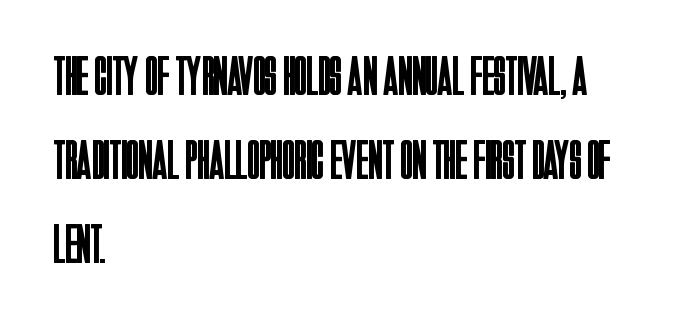
The image shows 56 px regular-weight, condensed sans-serif type, upright; set left-aligned, normal line spacing (1.5x), normal letter spacing, not underlined; low stroke contrast and a large x-height.
